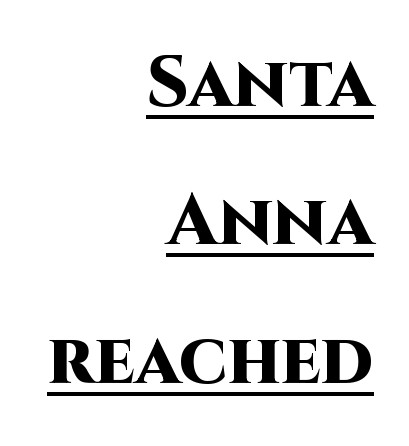
The image shows 71 px heavy sans-serif type, upright; set right-aligned, loose line spacing (1.95x), normal letter spacing, underlined; high stroke contrast and a large x-height.
